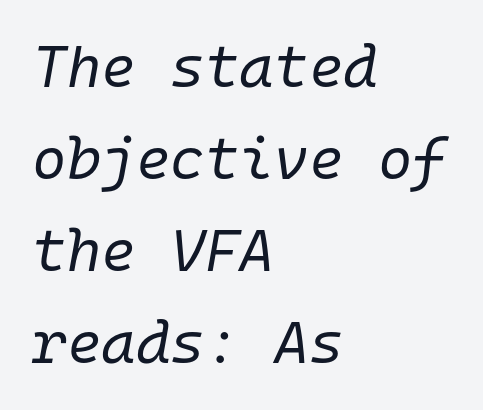
Quick note: interline space is typical. Horizontally, the lines are justified to the leading edge only. This sample uses plain, unmodified letter spacing. Words float on clear page, feet unadorned. You could count columns in this text — the font is strictly monospaced. Does the lettering tilt? It does — this is italic.
